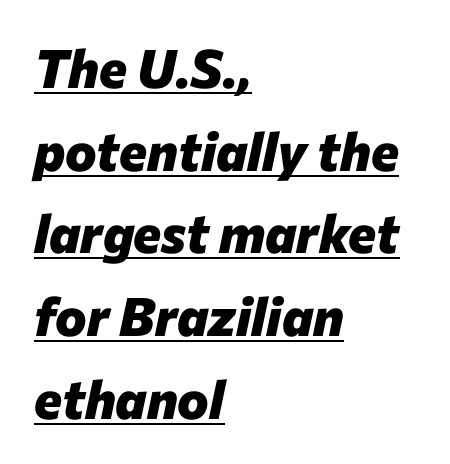
{"italic": "yes", "lean": "right", "slant_degrees": 12, "bold": "yes", "weight": "heavy", "width": "normal", "stroke_contrast": "low", "x_height": "medium", "monospaced": "no", "underline": "yes", "align": "left", "line_spacing": "normal", "line_spacing_ratio": 1.56, "letter_spacing": "normal", "letter_spacing_em": 0.0, "glyph_px": 53}
